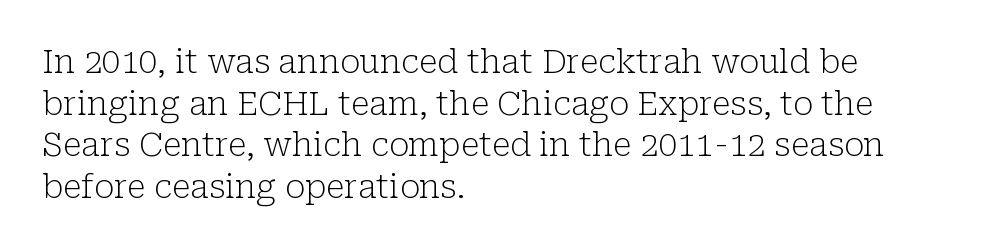
Q: Is the text bold? A: No.
Q: Is the text italic (slanted)? A: No, it is upright.
Q: Is the typeface a serif or a sans-serif typeface? A: Serif.
Q: Is the text underlined? A: No.
Q: How is the paragraph aligned? A: Left-aligned.
Q: Is the spacing between letters normal or unusually wide? A: Normal.
Q: Is the spacing between lines tight, normal or loose? A: Normal.
Q: Width (condensed, normal, or wide)? A: Normal.
Q: Stroke contrast? A: Low.
Q: x-height? A: Medium.
Q: Monospaced? A: No.
